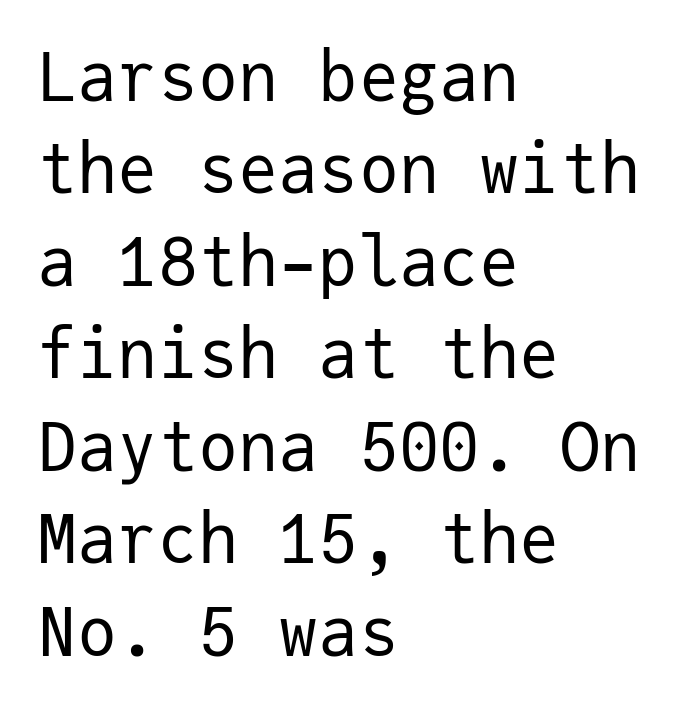
Q: Is the text bold? A: No.
Q: Is the text italic (slanted)? A: No, it is upright.
Q: Is the typeface a serif or a sans-serif typeface? A: Sans-serif.
Q: Is the text underlined? A: No.
Q: How is the paragraph aligned? A: Left-aligned.
Q: Is the spacing between letters normal or unusually wide? A: Normal.
Q: Is the spacing between lines tight, normal or loose? A: Normal.
Q: Width (condensed, normal, or wide)? A: Normal.
Q: Stroke contrast? A: Low.
Q: x-height? A: Medium.
Q: Monospaced? A: Yes.
